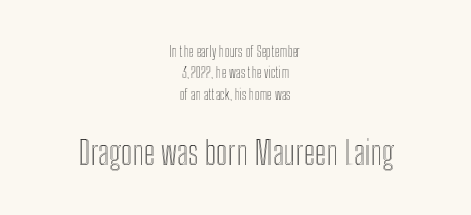
Q: Is the text italic (slanted)? A: No, it is upright.
Q: Is the text underlined? A: No.
Q: How is the paragraph aligned? A: Centered.
Q: Is the spacing between letters normal or unusually wide? A: Normal.
Q: Is the spacing between lines tight, normal or loose? A: Normal.
Q: Which block of text is set in a larger size, the first (top) or the second (bottom)? A: The second (bottom) one.
Q: Width (condensed, normal, or wide)? A: Condensed.
Q: x-height? A: Medium.
Q: Monospaced? A: No.
